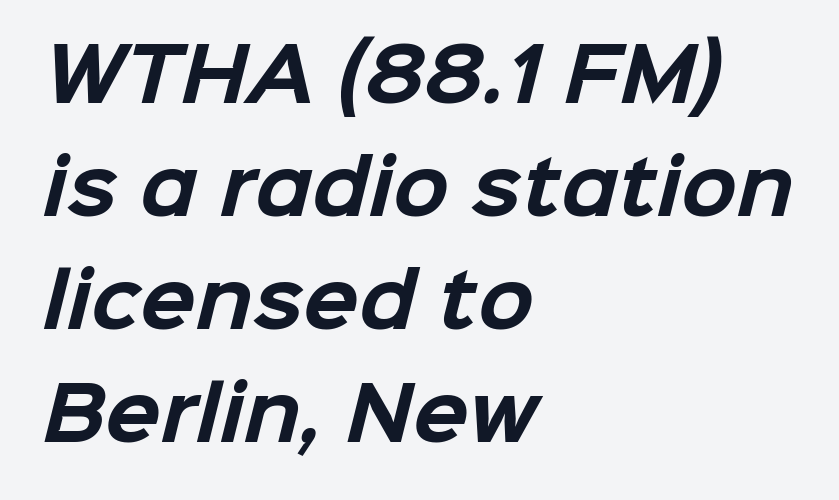
The image shows 73 px bold sans-serif type; set left-aligned, normal line spacing (1.55x), normal letter spacing, not underlined; low stroke contrast and a medium x-height.
